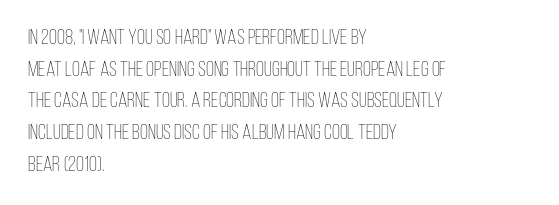
The image shows 21 px text type, upright; set left-aligned, normal line spacing (1.51x), normal letter spacing, not underlined.
